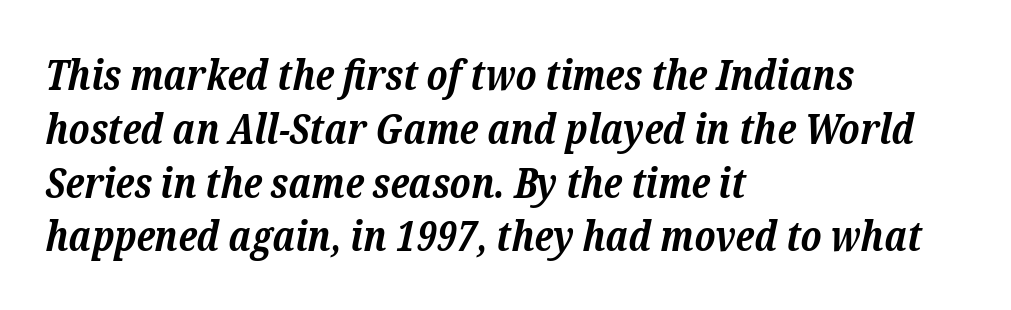
{"serif": "yes", "italic": "yes", "lean": "right", "slant_degrees": 12, "bold": "yes", "weight": "bold", "width": "normal", "stroke_contrast": "low", "x_height": "medium", "monospaced": "no", "underline": "no", "align": "left", "line_spacing": "normal", "line_spacing_ratio": 1.28, "letter_spacing": "normal", "letter_spacing_em": 0.0, "glyph_px": 42}
